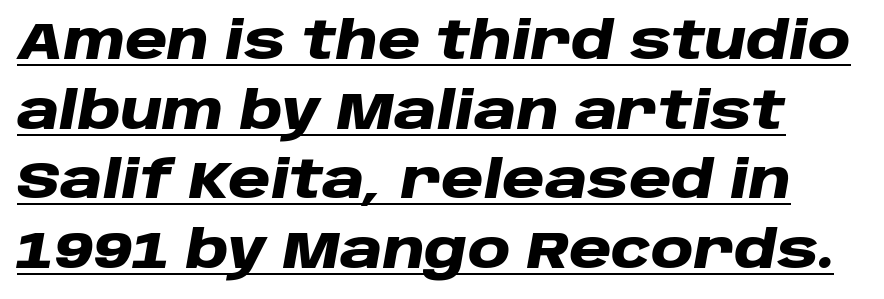
{"italic": "yes", "lean": "right", "slant_degrees": 10, "bold": "yes", "weight": "heavy", "width": "wide", "stroke_contrast": "low", "x_height": "large", "monospaced": "no", "underline": "yes", "line_spacing": "normal", "line_spacing_ratio": 1.34, "letter_spacing": "normal", "letter_spacing_em": 0.0, "glyph_px": 52}
